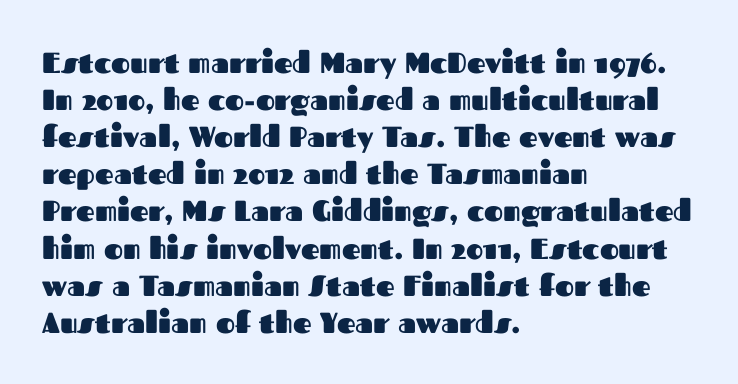
The image shows 29 px heavy sans-serif type, upright; set left-aligned, normal line spacing (1.28x), normal letter spacing, not underlined; medium stroke contrast and a medium x-height.
